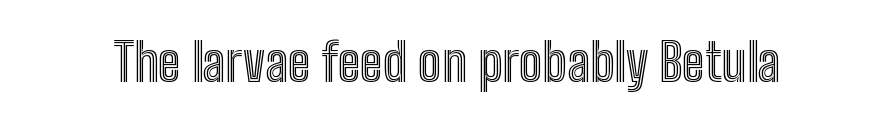
{"italic": "no", "width": "condensed", "x_height": "medium", "monospaced": "no", "underline": "no", "letter_spacing": "normal", "letter_spacing_em": 0.0, "glyph_px": 52}
